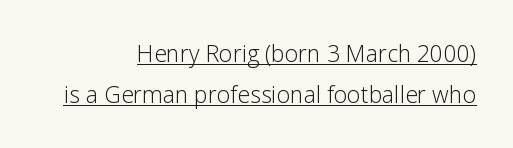
The image shows 23 px text type, upright; set right-aligned, line spacing 1.8x, normal letter spacing, underlined.
